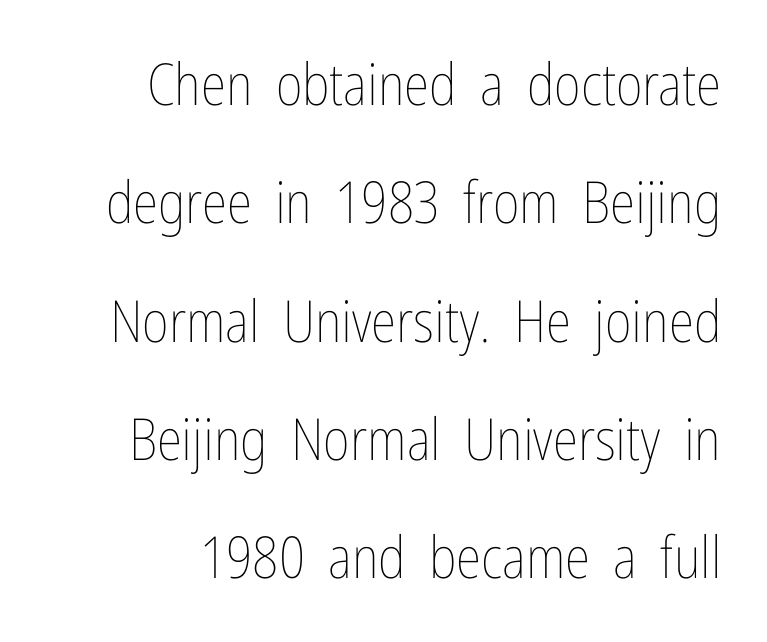
The image shows 58 px thin, condensed type, upright; set loose line spacing (2.04x), normal letter spacing, not underlined; low stroke contrast and a medium x-height.
